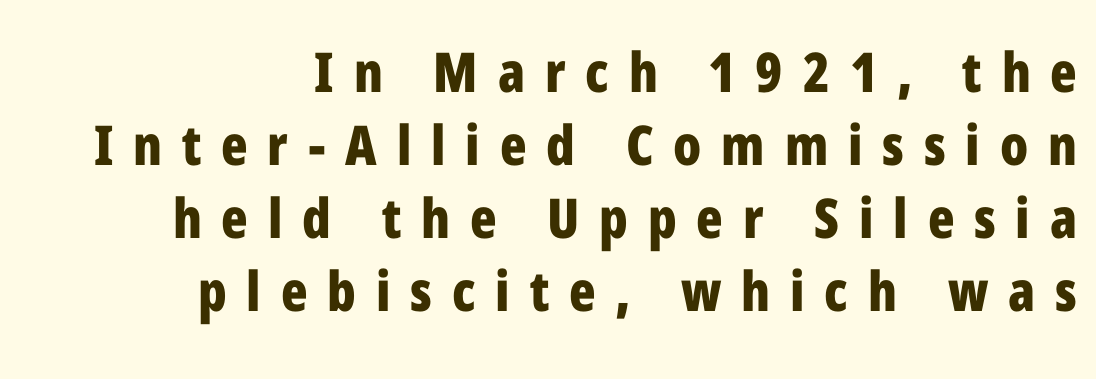
Q: Is the text bold? A: Yes.
Q: Is the text italic (slanted)? A: No, it is upright.
Q: Is the typeface a serif or a sans-serif typeface? A: Sans-serif.
Q: Is the text underlined? A: No.
Q: How is the paragraph aligned? A: Right-aligned.
Q: Is the spacing between letters normal or unusually wide? A: Unusually wide.
Q: Is the spacing between lines tight, normal or loose? A: Normal.
Q: Width (condensed, normal, or wide)? A: Condensed.
Q: Stroke contrast? A: Low.
Q: x-height? A: Medium.
Q: Monospaced? A: No.
